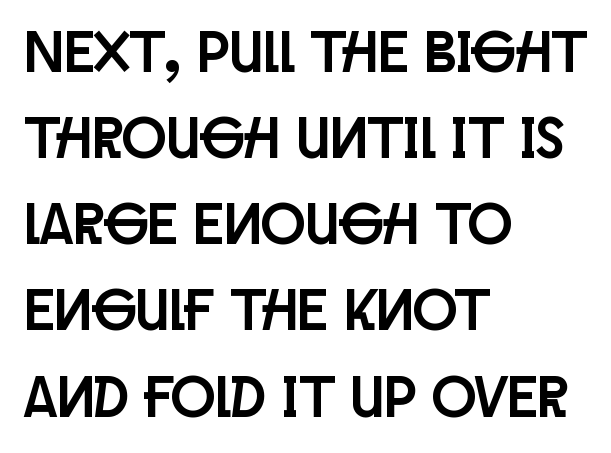
Q: Is the text italic (slanted)? A: No, it is upright.
Q: Is the typeface a serif or a sans-serif typeface? A: Sans-serif.
Q: Is the text underlined? A: No.
Q: How is the paragraph aligned? A: Left-aligned.
Q: Is the spacing between letters normal or unusually wide? A: Normal.
Q: Is the spacing between lines tight, normal or loose? A: Normal.
Q: Width (condensed, normal, or wide)? A: Condensed.
Q: Stroke contrast? A: Low.
Q: x-height? A: Large.
Q: Monospaced? A: No.
